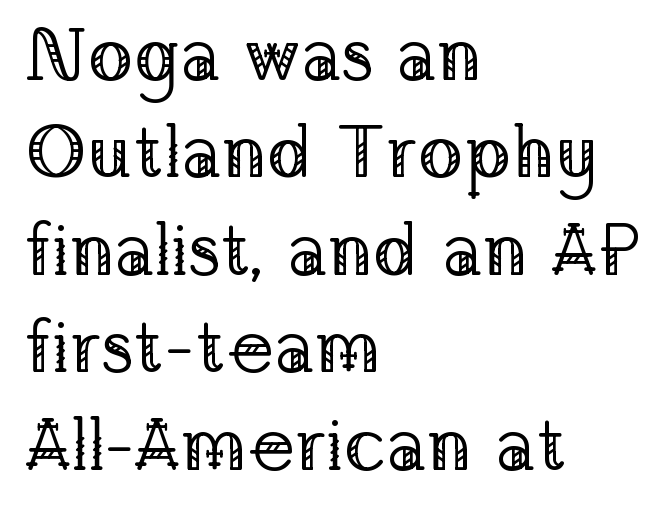
{"serif": "yes", "italic": "no", "bold": "no", "weight": "regular", "width": "normal", "stroke_contrast": "low", "x_height": "medium", "monospaced": "no", "underline": "no", "align": "left", "line_spacing": "normal", "line_spacing_ratio": 1.3, "letter_spacing": "normal", "letter_spacing_em": 0.0, "glyph_px": 75}
